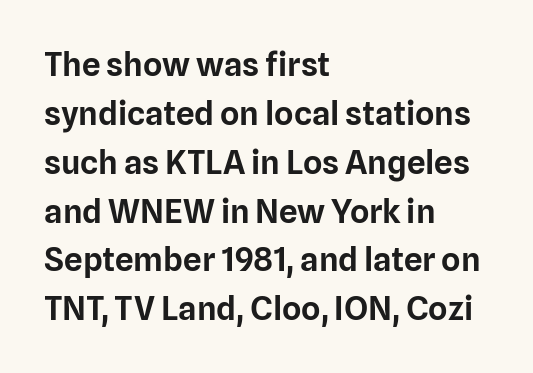
The face used here is rendered with its standard letterfit. The paragraph shown leans on its left margin. Is there any slant? The stems are plumb. Examine the stroke ends and you'll find no serifs. Here the designer chose a conventional face with non-uniform glyph widths. Leading: standard.
